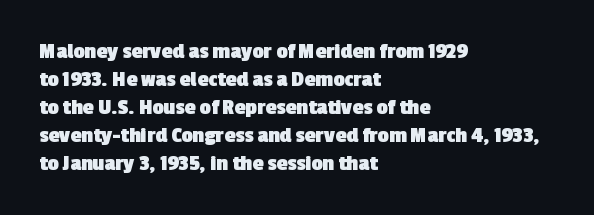
{"bold": "yes", "underline": "no", "align": "left", "line_spacing": "normal", "line_spacing_ratio": 1.27, "letter_spacing": "normal", "letter_spacing_em": 0.0, "glyph_px": 22}
